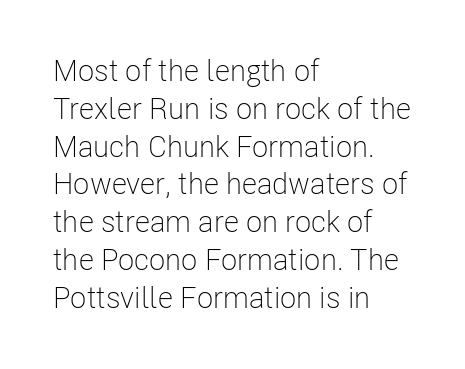
{"serif": "no", "italic": "no", "bold": "no", "weight": "light", "width": "condensed", "stroke_contrast": "low", "x_height": "medium", "monospaced": "no", "underline": "no", "align": "left", "line_spacing": "normal", "line_spacing_ratio": 1.26, "letter_spacing": "normal", "letter_spacing_em": 0.0, "glyph_px": 30}
